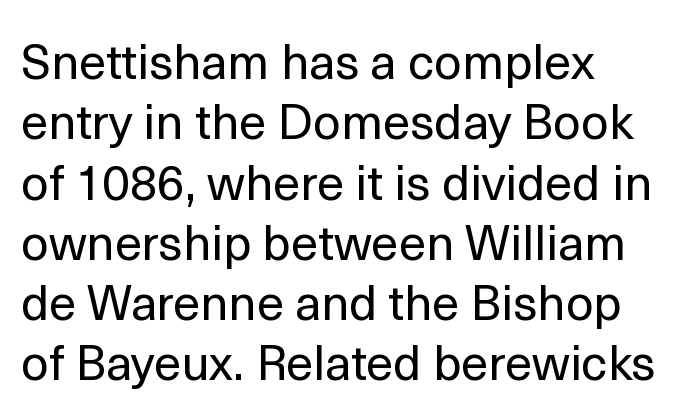
The characters display no serif detailing; their extremities are plain. Looks like regular typesetting: each glyph gets only the width it needs. The rendering keeps characters at their native spacing. The letterforms sit at book weight or below.
